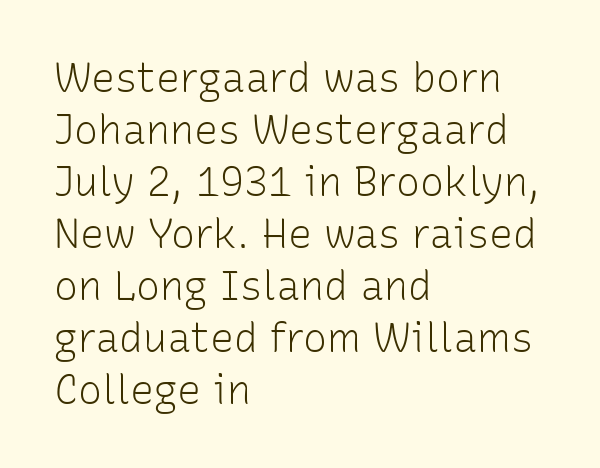
The image shows 40 px light sans-serif type, upright; set left-aligned, normal line spacing (1.3x), normal letter spacing, not underlined; low stroke contrast and a medium x-height.
